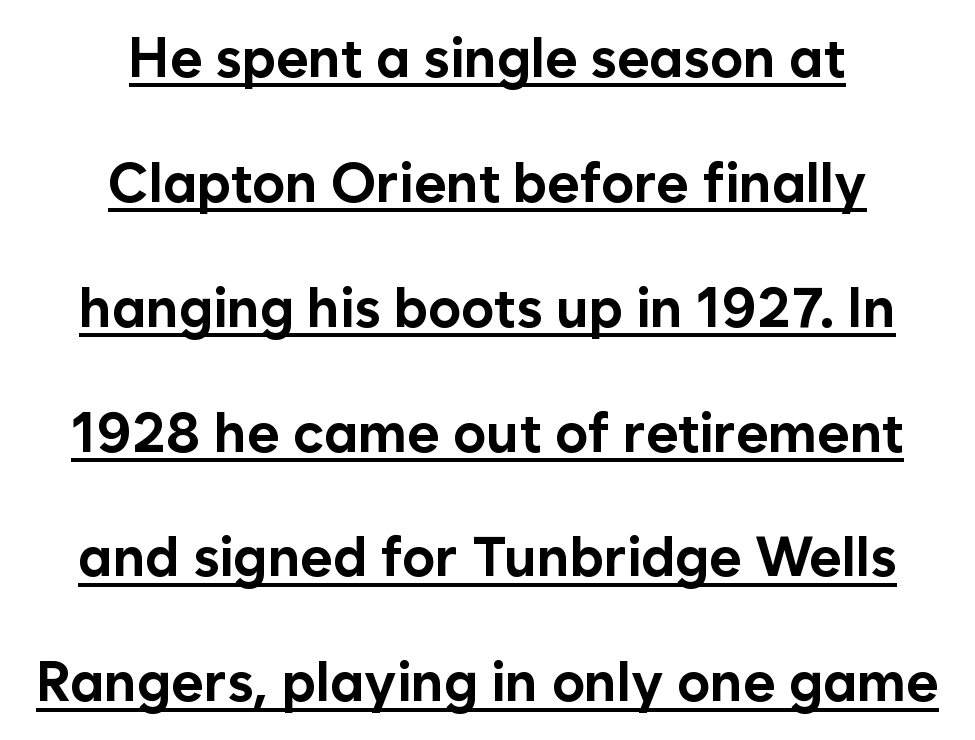
Q: Is the text bold? A: Yes.
Q: Is the text italic (slanted)? A: No, it is upright.
Q: Is the typeface a serif or a sans-serif typeface? A: Sans-serif.
Q: Is the text underlined? A: Yes.
Q: How is the paragraph aligned? A: Centered.
Q: Is the spacing between letters normal or unusually wide? A: Normal.
Q: Is the spacing between lines tight, normal or loose? A: Loose.
Q: Width (condensed, normal, or wide)? A: Normal.
Q: Stroke contrast? A: Low.
Q: x-height? A: Medium.
Q: Monospaced? A: No.
